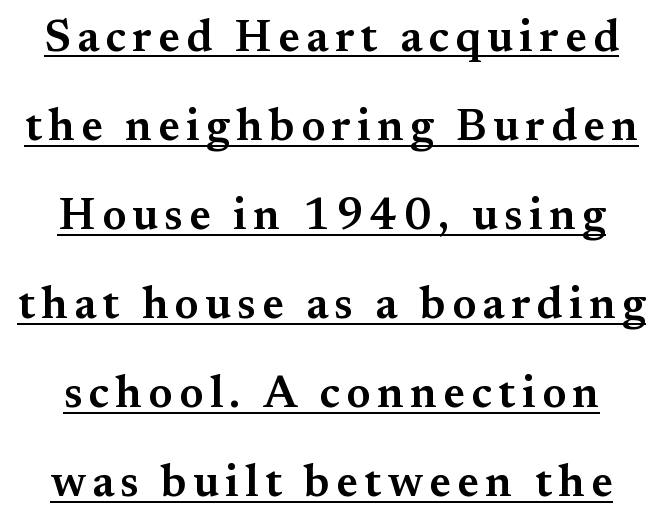
The image shows 45 px semibold serif type, upright; set loose line spacing (1.98x), underlined; medium stroke contrast and a small x-height.
